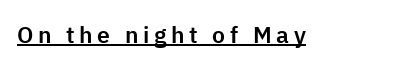
The image shows 23 px text type, upright; set unusually wide letter spacing (+0.2 em), underlined.
